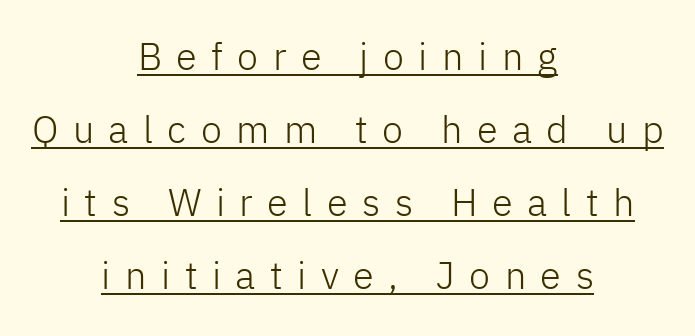
Q: Is the text bold? A: No.
Q: Is the text italic (slanted)? A: No, it is upright.
Q: Is the typeface a serif or a sans-serif typeface? A: Sans-serif.
Q: Is the text underlined? A: Yes.
Q: How is the paragraph aligned? A: Centered.
Q: Is the spacing between letters normal or unusually wide? A: Unusually wide.
Q: Is the spacing between lines tight, normal or loose? A: Loose.
Q: Width (condensed, normal, or wide)? A: Normal.
Q: Stroke contrast? A: Low.
Q: x-height? A: Medium.
Q: Monospaced? A: No.
